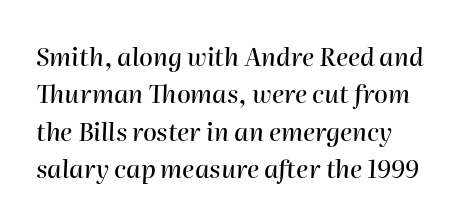
Q: Is the text italic (slanted)? A: Yes, it leans right by about 2 degrees.
Q: Is the text underlined? A: No.
Q: How is the paragraph aligned? A: Left-aligned.
Q: Is the spacing between letters normal or unusually wide? A: Normal.
Q: Is the spacing between lines tight, normal or loose? A: Normal.
